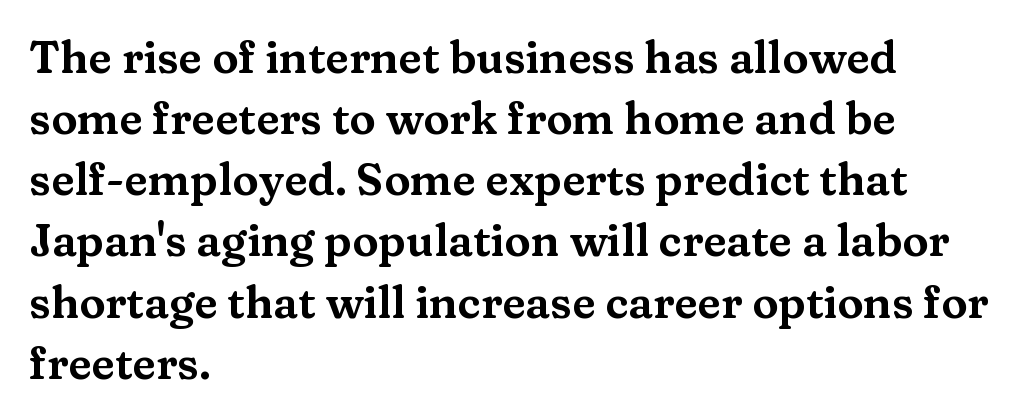
The designer left line spacing at the default. Bare-footed words on every line. Classification — serif. A typesetter would call this proportional, since set widths differ per character. Does the lettering tilt? It doesn't — this is upright.
